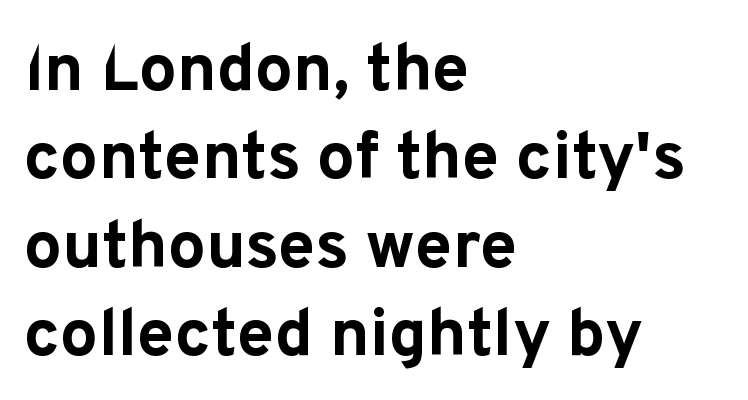
The image shows 67 px bold sans-serif type, upright; set left-aligned, normal line spacing (1.32x), normal letter spacing, not underlined; low stroke contrast and a medium x-height.
